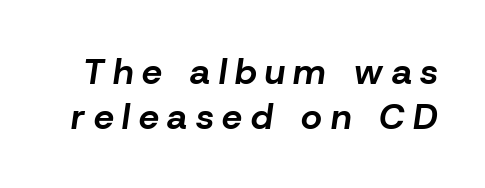
Q: Is the text bold? A: Yes.
Q: Is the text italic (slanted)? A: Yes, it leans right by about 8 degrees.
Q: Is the text underlined? A: No.
Q: Is the spacing between letters normal or unusually wide? A: Unusually wide.
Q: Is the spacing between lines tight, normal or loose? A: Normal.
Q: Width (condensed, normal, or wide)? A: Normal.
Q: Stroke contrast? A: Low.
Q: x-height? A: Medium.
Q: Monospaced? A: No.
